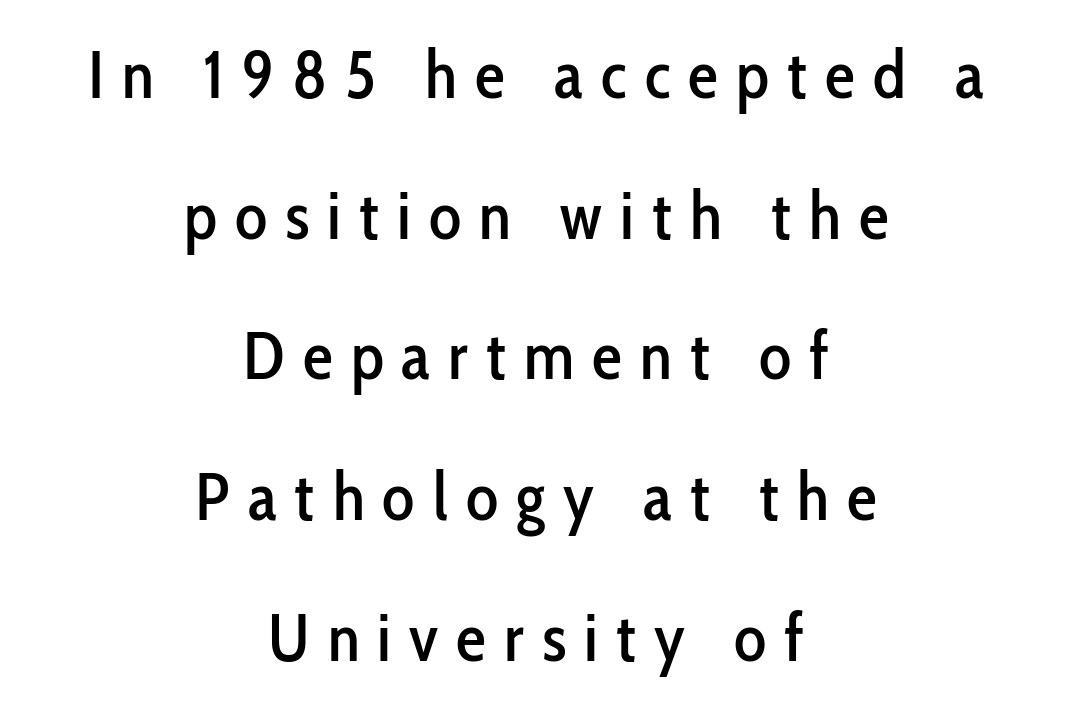
This rendering employs a face without finishing strokes, i.e., a sans-serif. Proportional: the letters do not fall into vertical columns. Bare-footed words on every line. Whoever set this chose breathing room over compactness in the vertical rhythm.
